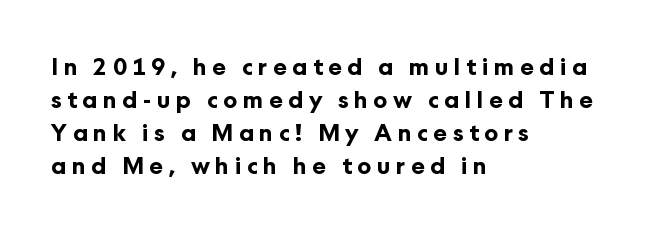
{"italic": "no", "bold": "yes", "underline": "no", "align": "left", "line_spacing": "normal", "line_spacing_ratio": 1.43, "letter_spacing": "wide", "letter_spacing_em": 0.24, "glyph_px": 23}
